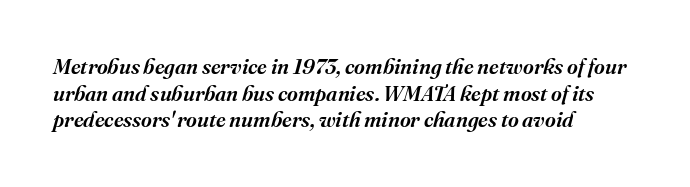
Q: Is the text italic (slanted)? A: Yes, it leans right by about 16 degrees.
Q: Is the text underlined? A: No.
Q: How is the paragraph aligned? A: Left-aligned.
Q: Is the spacing between letters normal or unusually wide? A: Normal.
Q: Is the spacing between lines tight, normal or loose? A: Normal.
